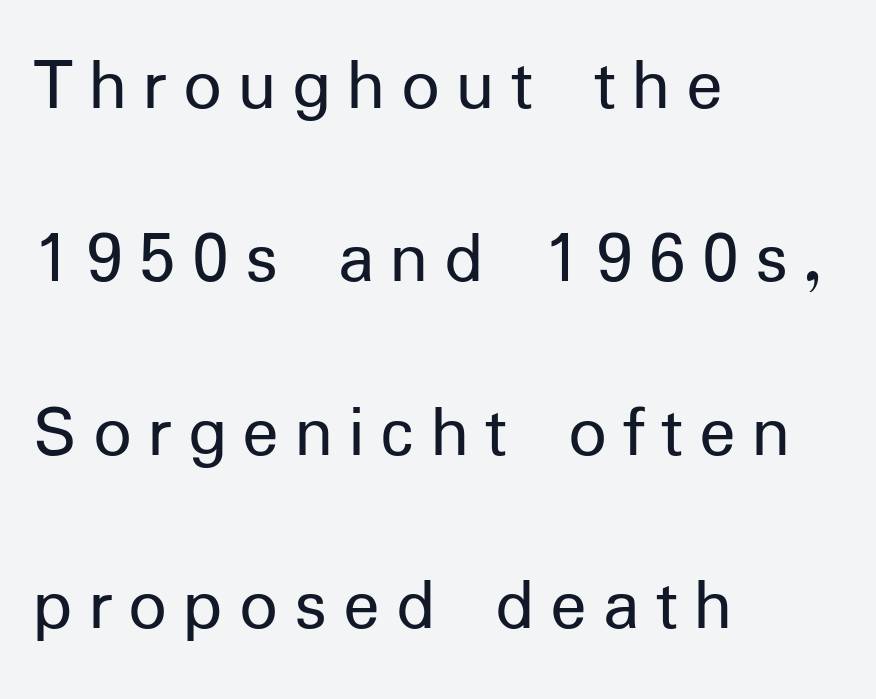
The image shows 76 px regular-weight sans-serif type, upright; set left-aligned, loose line spacing (2.28x), unusually wide letter spacing (+0.21 em), not underlined; low stroke contrast and a medium x-height.
